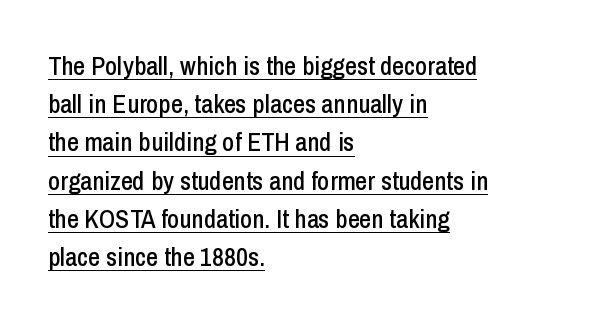
The image shows 26 px text type, upright; set left-aligned, normal line spacing (1.47x), normal letter spacing, underlined.
